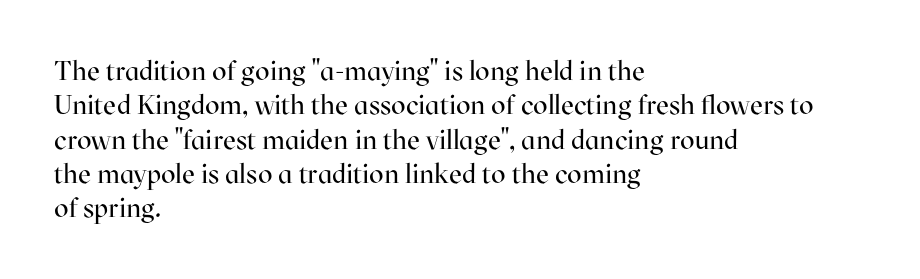
{"italic": "no", "bold": "no", "underline": "no", "align": "left", "line_spacing": "normal", "line_spacing_ratio": 1.27, "letter_spacing": "normal", "letter_spacing_em": 0.0, "glyph_px": 27}
